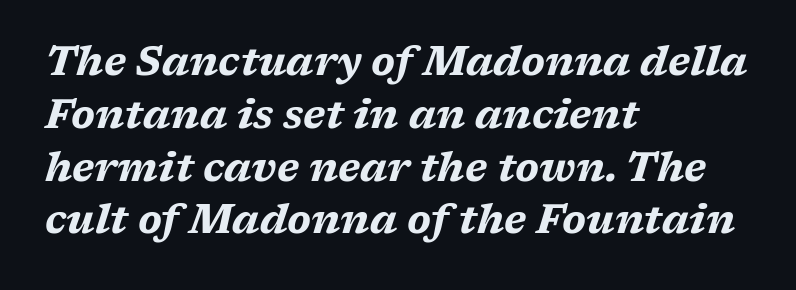
Interline gaps are of average width in this sample. The whole block is typeset with a tilt. The compositor pushed each line to the left boundary. Short note: letters normally spaced. Is this a fixed-width face? No — the glyphs have proportional, varying widths.
